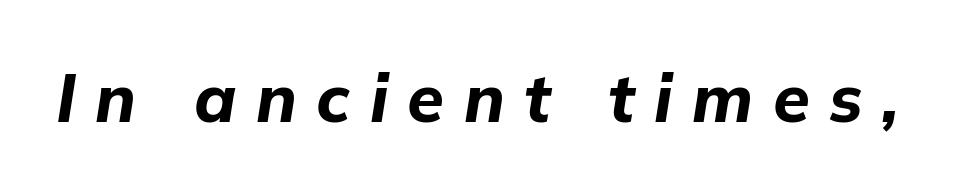
Q: Is the text bold? A: Yes.
Q: Is the text italic (slanted)? A: Yes, it leans right by about 9 degrees.
Q: Is the text underlined? A: No.
Q: Is the spacing between letters normal or unusually wide? A: Unusually wide.
Q: Width (condensed, normal, or wide)? A: Normal.
Q: Stroke contrast? A: Low.
Q: x-height? A: Medium.
Q: Monospaced? A: No.
